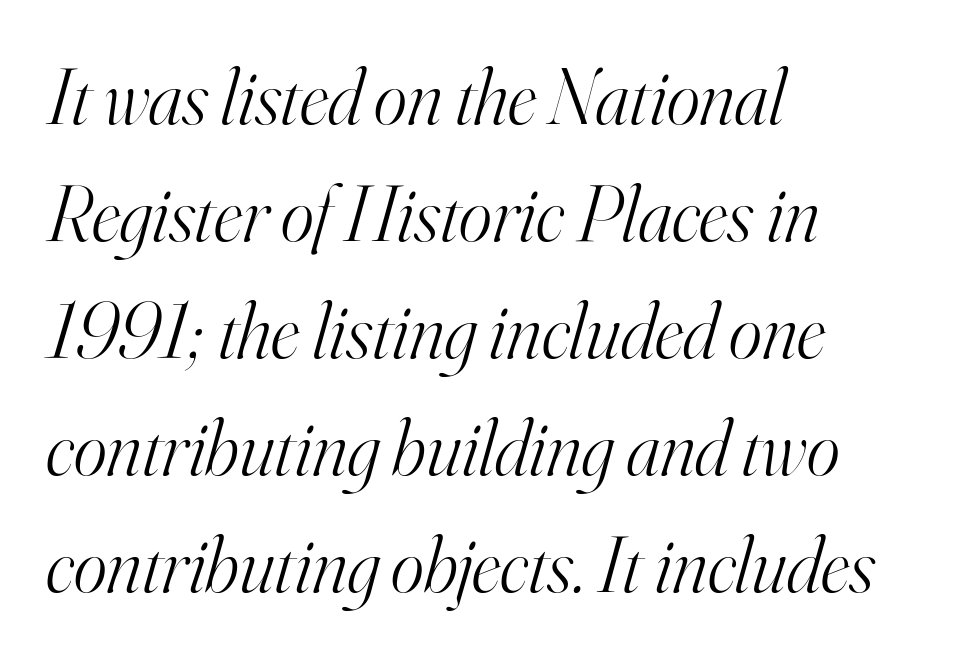
The image shows 79 px light serif type, italic (leaning right); set left-aligned, normal line spacing (1.48x), normal letter spacing, not underlined; high stroke contrast and a small x-height.
